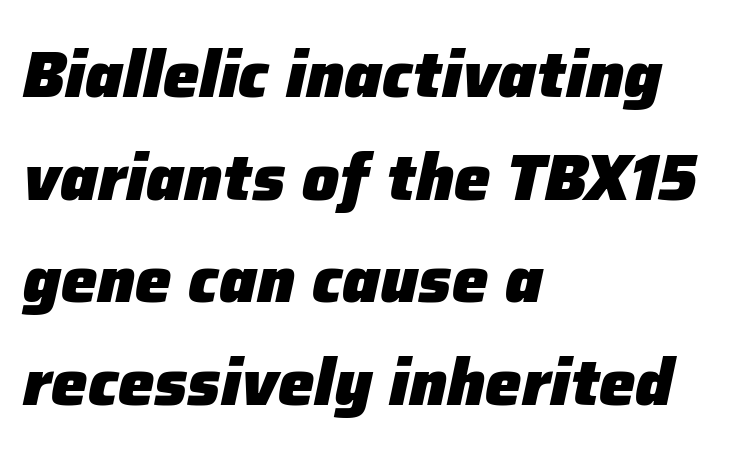
Between one letter and the next there's only the usual sliver of space. The setting favours the left margin, as ordinary paragraphs usually do. Quick note: underline off. The font is running at its bold setting. Proportional: the letters do not fall into vertical columns.
